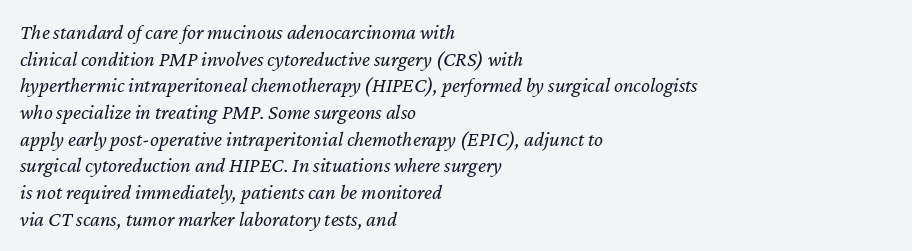
{"italic": "yes", "lean": "right", "slant_degrees": 12, "bold": "no", "underline": "no", "align": "left", "line_spacing": "normal", "line_spacing_ratio": 1.27, "letter_spacing": "normal", "letter_spacing_em": 0.0, "glyph_px": 21}
